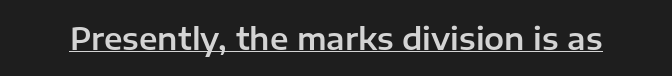
The image shows 30 px sans-serif type, upright; set normal letter spacing, underlined; low stroke contrast and a medium x-height.
